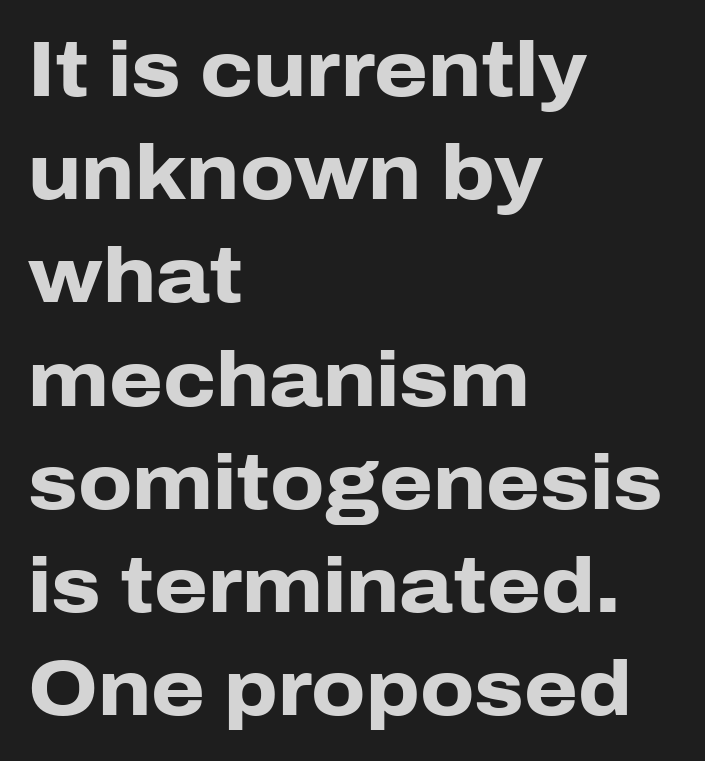
The ragged edge is on the right, which tells us the setting is flush left. The space between consecutive lines is moderate. The letters stand straight up with perfectly vertical stems. The face used here is rendered with its standard letterfit. A clean baseline with only descenders dipping below it. Nothing sits at the stroke ends, so this counts as sans-serif.
